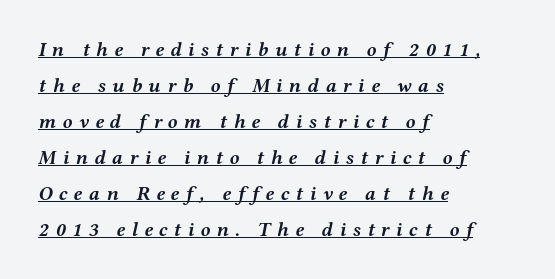
{"italic": "yes", "lean": "right", "slant_degrees": 12, "bold": "yes", "underline": "yes", "align": "left", "line_spacing_ratio": 1.8, "letter_spacing": "wide", "letter_spacing_em": 0.32, "glyph_px": 20}
